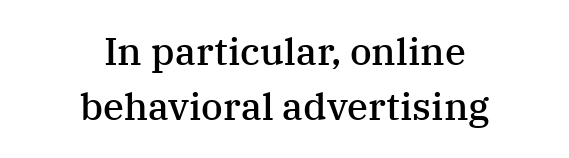
The image shows 38 px semibold serif type, upright; set centered, normal line spacing (1.45x), normal letter spacing, not underlined; medium stroke contrast and a medium x-height.
